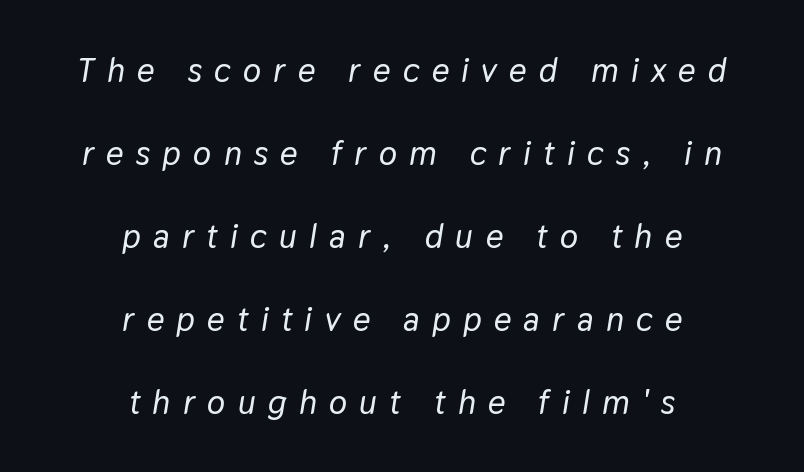
The image shows 34 px text type, italic (leaning right); set centered, loose line spacing (2.44x), unusually wide letter spacing (+0.36 em), not underlined; low stroke contrast and a medium x-height.
